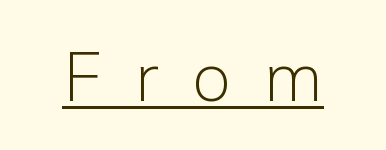
Q: Is the text bold? A: No.
Q: Is the text italic (slanted)? A: No, it is upright.
Q: Is the typeface a serif or a sans-serif typeface? A: Sans-serif.
Q: Is the text underlined? A: Yes.
Q: Is the spacing between letters normal or unusually wide? A: Unusually wide.
Q: Width (condensed, normal, or wide)? A: Normal.
Q: Stroke contrast? A: Low.
Q: x-height? A: Medium.
Q: Monospaced? A: No.
